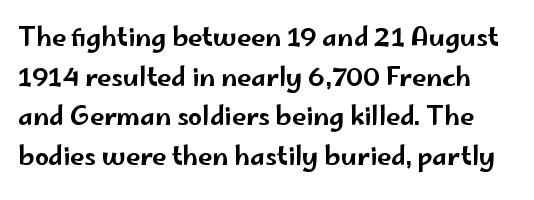
Q: Is the text italic (slanted)? A: No, it is upright.
Q: Is the text underlined? A: No.
Q: Is the spacing between letters normal or unusually wide? A: Normal.
Q: Is the spacing between lines tight, normal or loose? A: Normal.
